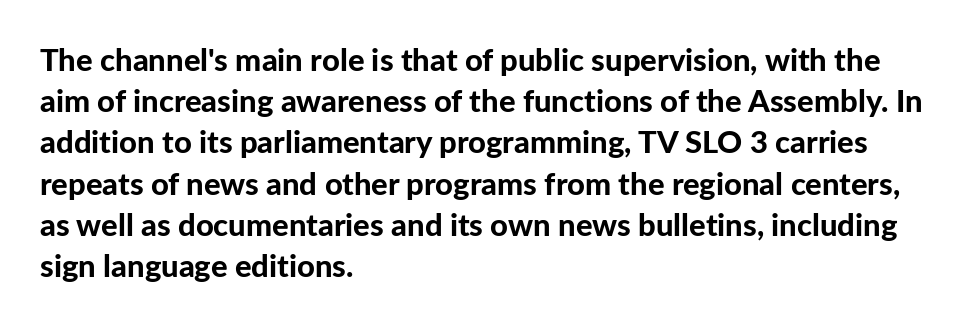
{"serif": "no", "italic": "no", "bold": "yes", "weight": "bold", "width": "normal", "stroke_contrast": "low", "x_height": "medium", "monospaced": "no", "underline": "no", "align": "left", "line_spacing": "normal", "line_spacing_ratio": 1.33, "letter_spacing": "normal", "letter_spacing_em": 0.0, "glyph_px": 31}
